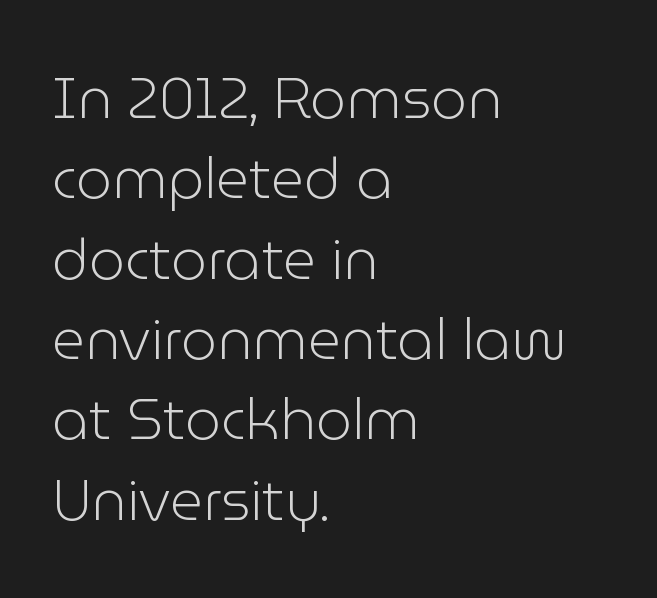
Q: Is the text bold? A: No.
Q: Is the text italic (slanted)? A: No, it is upright.
Q: Is the typeface a serif or a sans-serif typeface? A: Sans-serif.
Q: Is the text underlined? A: No.
Q: How is the paragraph aligned? A: Left-aligned.
Q: Is the spacing between letters normal or unusually wide? A: Normal.
Q: Is the spacing between lines tight, normal or loose? A: Normal.
Q: Width (condensed, normal, or wide)? A: Normal.
Q: Stroke contrast? A: Low.
Q: x-height? A: Medium.
Q: Monospaced? A: No.
